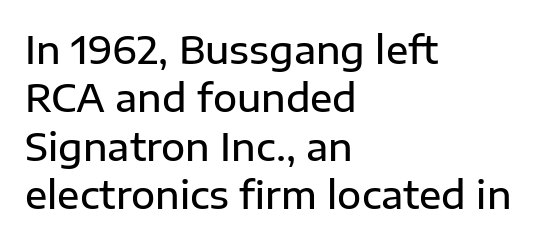
The image shows 37 px semibold sans-serif type, upright; set left-aligned, normal line spacing (1.31x), normal letter spacing, not underlined; low stroke contrast and a medium x-height.
